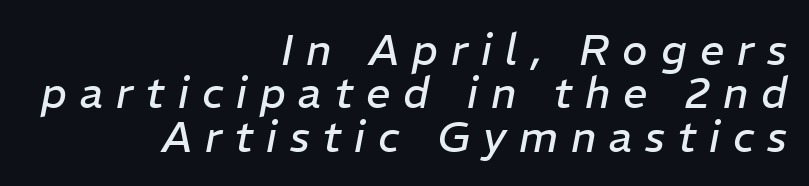
{"italic": "yes", "lean": "right", "slant_degrees": 11, "bold": "no", "weight": "regular", "width": "normal", "stroke_contrast": "low", "x_height": "medium", "monospaced": "no", "underline": "no", "align": "right", "line_spacing": "tight", "line_spacing_ratio": 1.01, "letter_spacing": "wide", "letter_spacing_em": 0.3, "glyph_px": 43}
